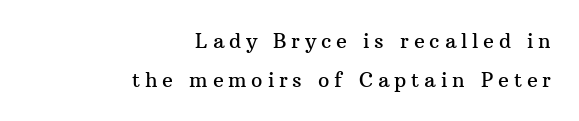
{"italic": "no", "underline": "no", "align": "right", "line_spacing": "loose", "line_spacing_ratio": 1.95, "letter_spacing": "wide", "letter_spacing_em": 0.24, "glyph_px": 20}
